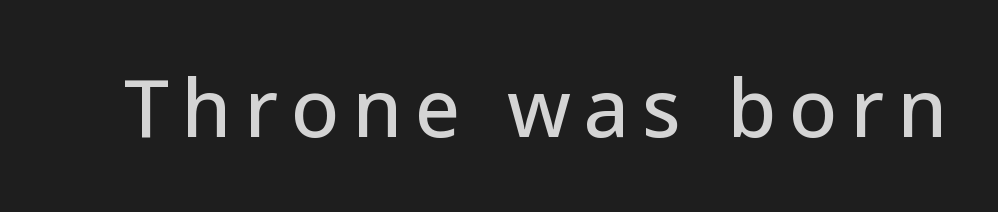
Q: Is the text italic (slanted)? A: No, it is upright.
Q: Is the typeface a serif or a sans-serif typeface? A: Sans-serif.
Q: Is the text underlined? A: No.
Q: Width (condensed, normal, or wide)? A: Normal.
Q: Stroke contrast? A: Low.
Q: x-height? A: Medium.
Q: Monospaced? A: No.
